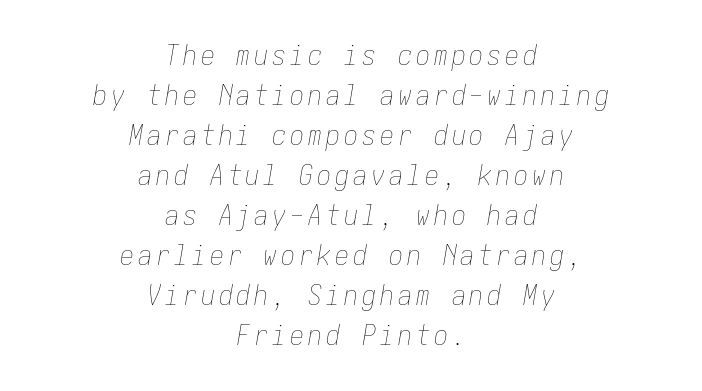
{"italic": "yes", "lean": "right", "slant_degrees": 10, "bold": "no", "weight": "thin", "width": "condensed", "stroke_contrast": "low", "x_height": "medium", "underline": "no", "align": "center", "line_spacing": "normal", "line_spacing_ratio": 1.43, "glyph_px": 28}
